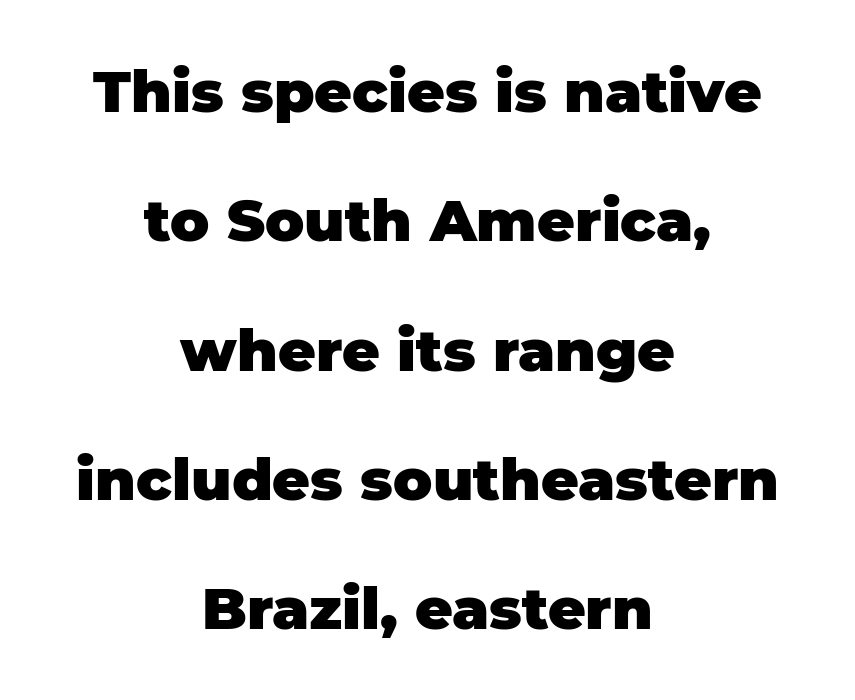
{"serif": "no", "italic": "no", "bold": "yes", "weight": "heavy", "width": "normal", "stroke_contrast": "low", "x_height": "large", "monospaced": "no", "underline": "no", "align": "center", "line_spacing": "loose", "line_spacing_ratio": 2.23, "letter_spacing": "normal", "letter_spacing_em": 0.0, "glyph_px": 58}
